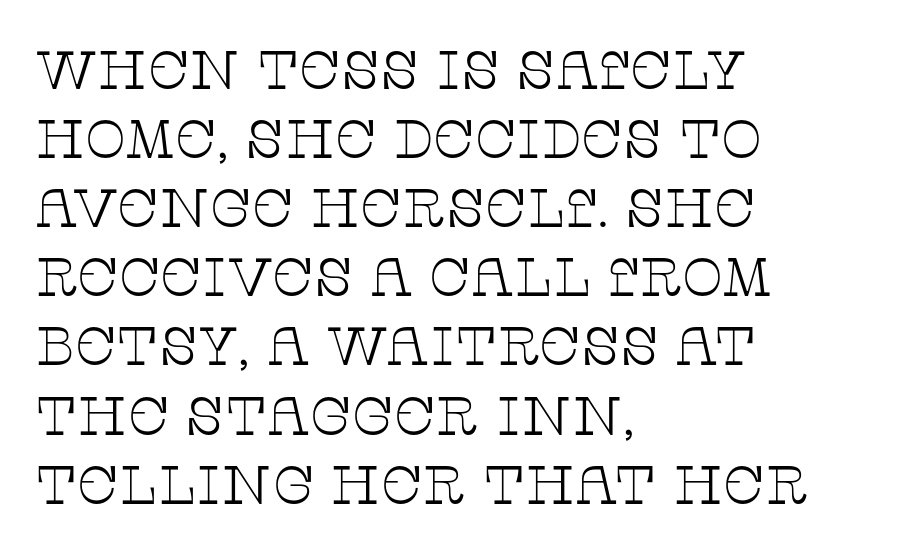
Q: Is the text bold? A: No.
Q: Is the text italic (slanted)? A: No, it is upright.
Q: Is the typeface a serif or a sans-serif typeface? A: Serif.
Q: Is the text underlined? A: No.
Q: How is the paragraph aligned? A: Left-aligned.
Q: Is the spacing between letters normal or unusually wide? A: Normal.
Q: Is the spacing between lines tight, normal or loose? A: Normal.
Q: Width (condensed, normal, or wide)? A: Wide.
Q: Stroke contrast? A: Low.
Q: x-height? A: Large.
Q: Monospaced? A: No.
